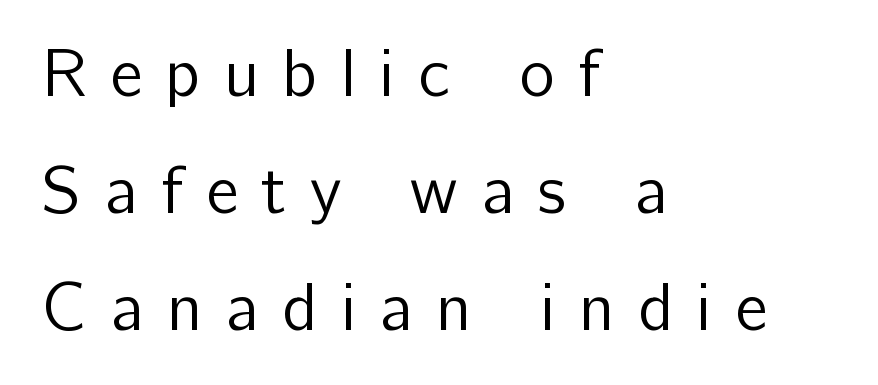
Q: Is the text bold? A: No.
Q: Is the text italic (slanted)? A: No, it is upright.
Q: Is the typeface a serif or a sans-serif typeface? A: Sans-serif.
Q: Is the text underlined? A: No.
Q: How is the paragraph aligned? A: Left-aligned.
Q: Is the spacing between letters normal or unusually wide? A: Unusually wide.
Q: Width (condensed, normal, or wide)? A: Normal.
Q: Stroke contrast? A: Low.
Q: x-height? A: Medium.
Q: Monospaced? A: No.
